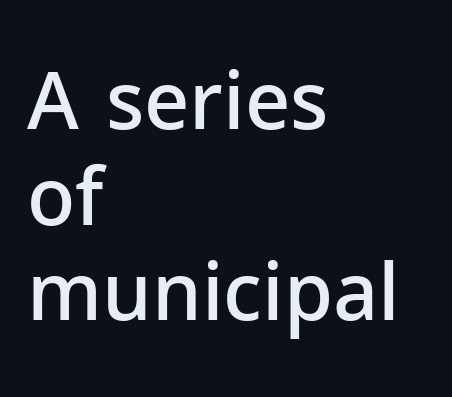
{"serif": "no", "italic": "no", "bold": "semi", "weight": "semibold", "width": "normal", "stroke_contrast": "low", "x_height": "medium", "monospaced": "no", "underline": "no", "align": "left", "line_spacing_ratio": 1.21, "letter_spacing": "normal", "letter_spacing_em": 0.0, "glyph_px": 79}
